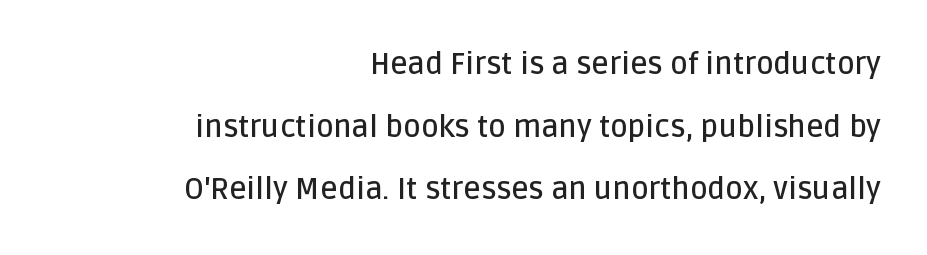
Q: Is the text bold? A: Semi-bold.
Q: Is the text italic (slanted)? A: No, it is upright.
Q: Is the typeface a serif or a sans-serif typeface? A: Sans-serif.
Q: Is the text underlined? A: No.
Q: How is the paragraph aligned? A: Right-aligned.
Q: Is the spacing between letters normal or unusually wide? A: Normal.
Q: Is the spacing between lines tight, normal or loose? A: Loose.
Q: Width (condensed, normal, or wide)? A: Normal.
Q: Stroke contrast? A: Low.
Q: x-height? A: Large.
Q: Monospaced? A: No.
